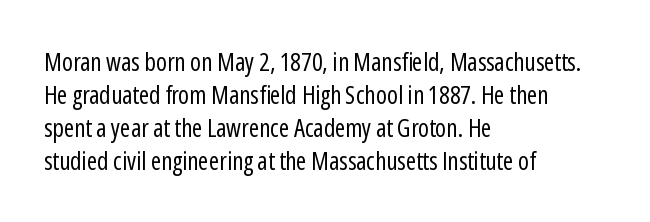
The setting favours the left margin, as ordinary paragraphs usually do. The letters stand upright; this is a roman face. Does the leading feel generous? No, just average. The passage shown has conventional tracking throughout. Each stroke keeps to a modest, everyday thickness or less.
